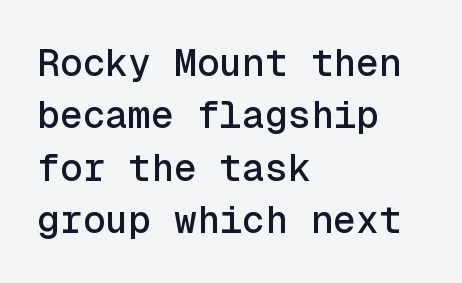
{"serif": "no", "italic": "no", "width": "normal", "x_height": "medium", "monospaced": "yes", "underline": "no", "align": "left", "line_spacing": "normal", "line_spacing_ratio": 1.38, "letter_spacing": "normal", "letter_spacing_em": 0.0, "glyph_px": 38}
